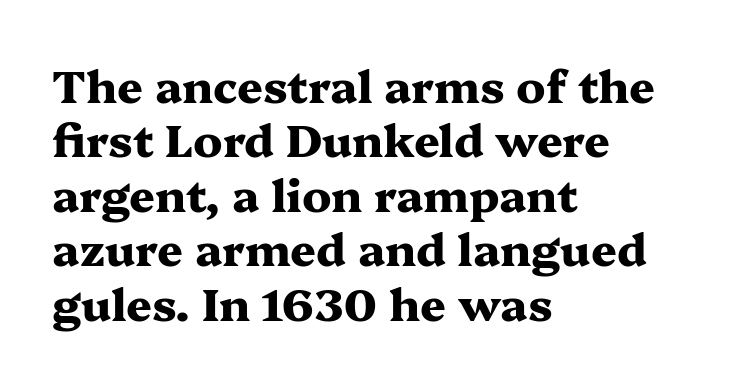
Line beginnings align vertically; line endings do not. Underlining? Definitely not there. The passage shown has conventional tracking throughout. The rendering shows small feet on the letterforms — a serif design. This sample has the flowing, uneven cadence of proportional lettering. The font's upright variant was chosen for this text.
